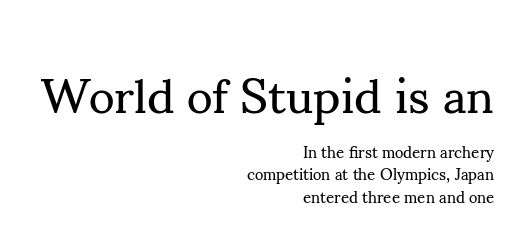
It's the straight-up-and-down kind of type. These lines sit exactly where default settings would place them. Visually the block forms a straight wall on the right and a jagged coastline on the left. The letters look calm and open, with moderate or lighter stems.
